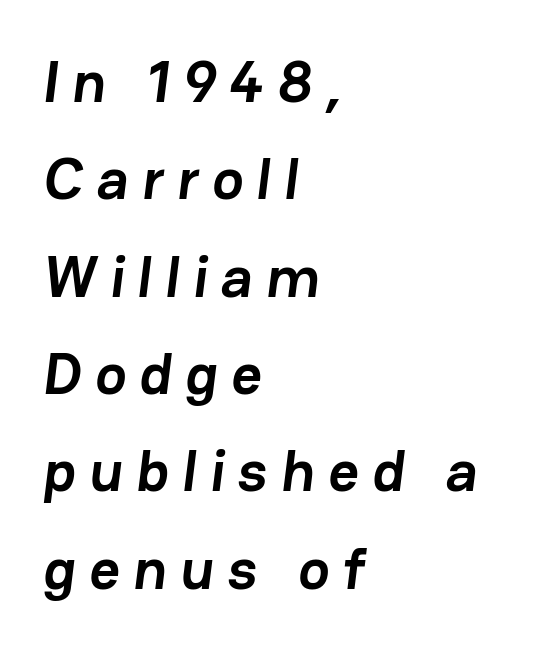
The image shows 59 px semibold sans-serif type; set left-aligned, normal line spacing (1.65x), unusually wide letter spacing (+0.23 em), not underlined; low stroke contrast and a medium x-height.
